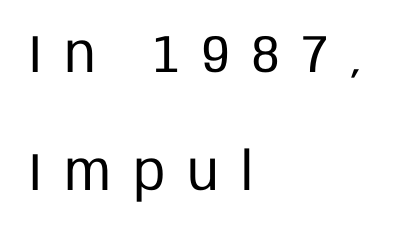
{"serif": "no", "italic": "no", "bold": "no", "weight": "regular", "width": "condensed", "stroke_contrast": "low", "x_height": "large", "monospaced": "no", "underline": "no", "align": "left", "line_spacing": "loose", "line_spacing_ratio": 2.22, "letter_spacing": "wide", "letter_spacing_em": 0.43, "glyph_px": 53}
